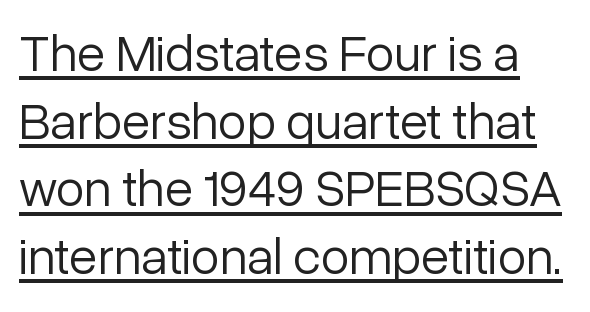
How would I describe the line gaps? Plain and ordinary. The letters look calm and open, with moderate or lighter stems. Posture: vertical. A typographer would call this underscored text. Each letter keeps its own natural width here, so spacing adapts to shape. To sum up the face: it is a sans, with no serifs.
